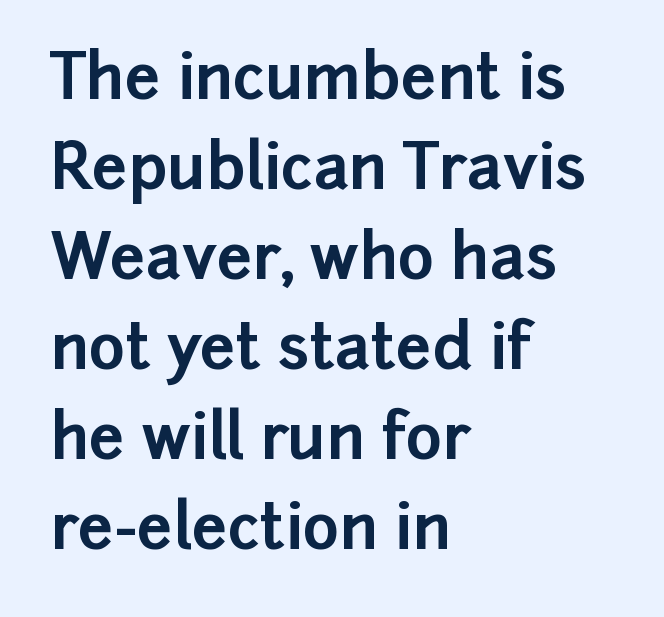
{"serif": "no", "italic": "no", "bold": "yes", "weight": "bold", "width": "normal", "stroke_contrast": "low", "x_height": "medium", "monospaced": "no", "underline": "no", "align": "left", "line_spacing": "normal", "line_spacing_ratio": 1.43, "letter_spacing": "normal", "letter_spacing_em": 0.0, "glyph_px": 63}
